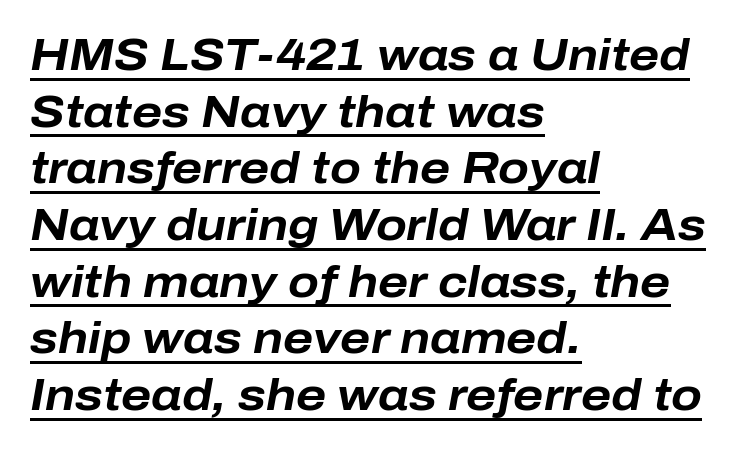
The image shows 45 px bold type, italic (leaning right); set left-aligned, normal line spacing (1.26x), normal letter spacing, underlined; low stroke contrast and a medium x-height.
